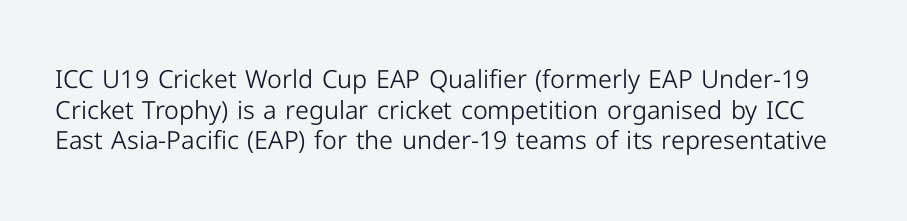
Q: Is the text bold? A: No.
Q: Is the text italic (slanted)? A: No, it is upright.
Q: Is the text underlined? A: No.
Q: Is the spacing between letters normal or unusually wide? A: Normal.
